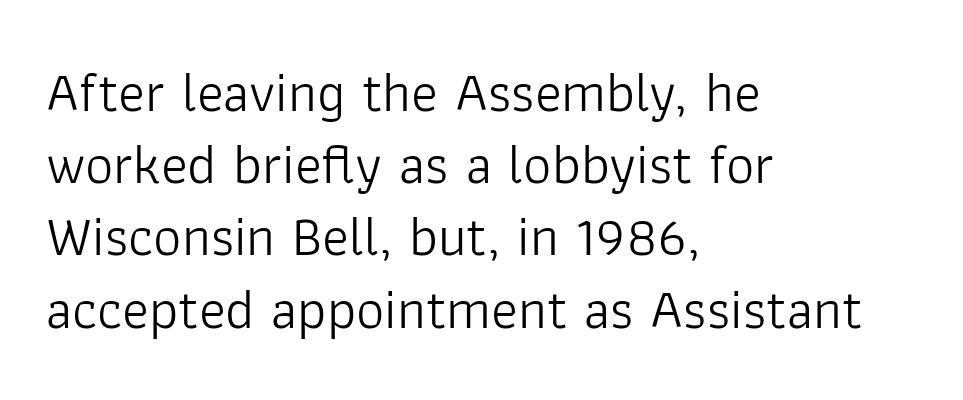
The image shows 56 px light sans-serif type, upright; set left-aligned, normal line spacing (1.29x), normal letter spacing, not underlined; low stroke contrast and a medium x-height.
